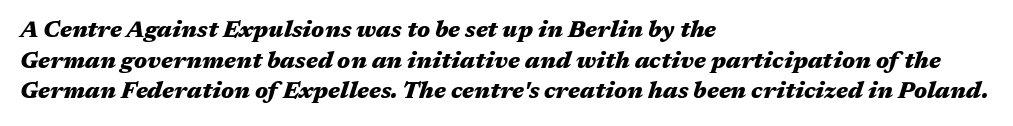
Q: Is the text bold? A: Yes.
Q: Is the text italic (slanted)? A: Yes, it leans right by about 17 degrees.
Q: Is the text underlined? A: No.
Q: How is the paragraph aligned? A: Left-aligned.
Q: Is the spacing between letters normal or unusually wide? A: Normal.
Q: Is the spacing between lines tight, normal or loose? A: Normal.
